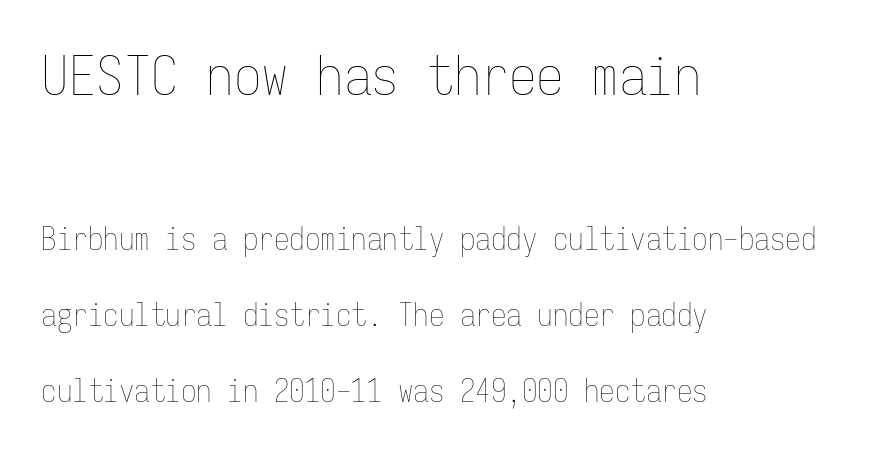
Q: Is the text bold? A: No.
Q: Is the text italic (slanted)? A: No, it is upright.
Q: Is the text underlined? A: No.
Q: How is the paragraph aligned? A: Left-aligned.
Q: Is the spacing between letters normal or unusually wide? A: Normal.
Q: Is the spacing between lines tight, normal or loose? A: Loose.
Q: Which block of text is set in a larger size, the first (top) or the second (bottom)? A: The first (top) one.
Q: Width (condensed, normal, or wide)? A: Condensed.
Q: Stroke contrast? A: Low.
Q: x-height? A: Medium.
Q: Monospaced? A: Yes.
